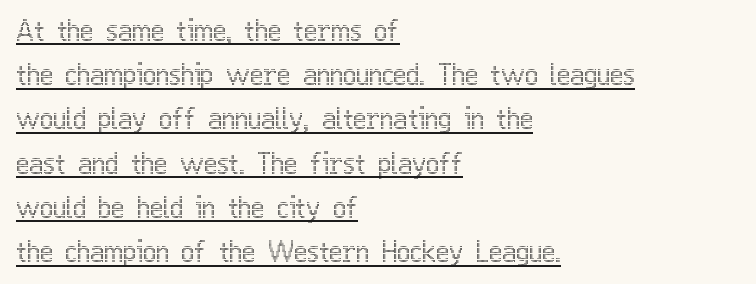
{"italic": "no", "width": "condensed", "x_height": "medium", "monospaced": "no", "underline": "yes", "align": "left", "line_spacing": "normal", "line_spacing_ratio": 1.58, "letter_spacing": "normal", "letter_spacing_em": 0.0, "glyph_px": 28}
